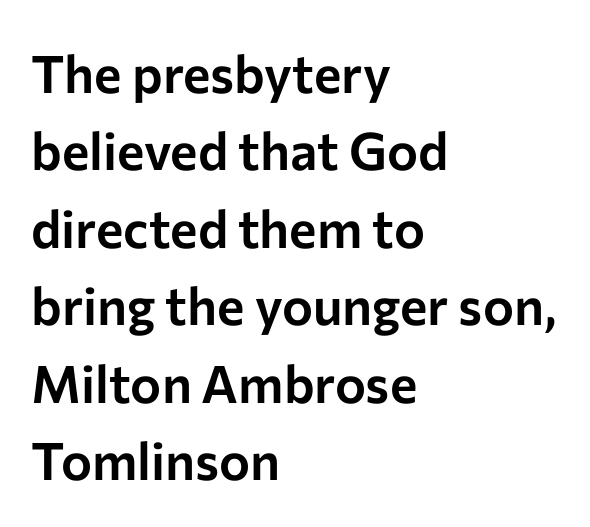
{"serif": "no", "italic": "no", "width": "normal", "stroke_contrast": "low", "x_height": "medium", "monospaced": "no", "underline": "no", "align": "left", "line_spacing": "normal", "line_spacing_ratio": 1.49, "letter_spacing": "normal", "letter_spacing_em": 0.0, "glyph_px": 52}
